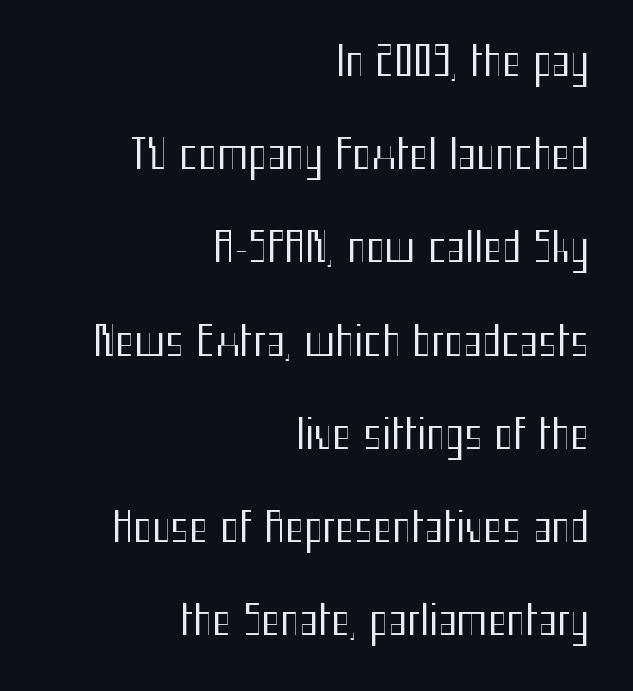
Is the letter spacing exaggerated? No — it looks like the ordinary default. Character widths vary here, with narrow letters taking less room than wide ones. The typography opts for an upright posture over an oblique one. Regarding serifs, this sample does without them. Reading down the block, your eye finds every line finishing at a fixed right position.
